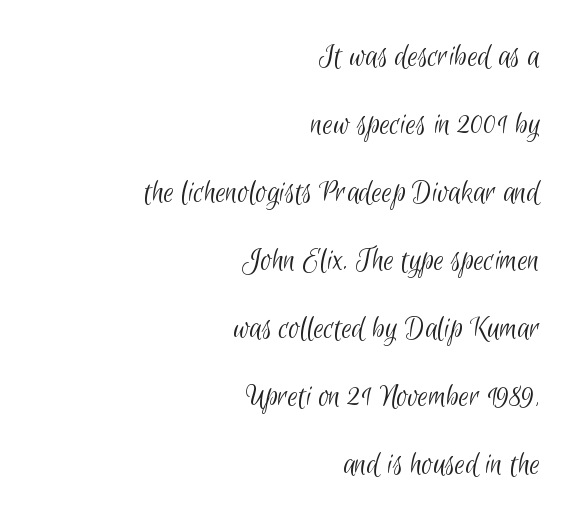
Q: Is the text bold? A: No.
Q: Is the typeface a serif or a sans-serif typeface? A: Sans-serif.
Q: Is the text underlined? A: No.
Q: How is the paragraph aligned? A: Right-aligned.
Q: Is the spacing between letters normal or unusually wide? A: Normal.
Q: Is the spacing between lines tight, normal or loose? A: Loose.
Q: Width (condensed, normal, or wide)? A: Condensed.
Q: Stroke contrast? A: Low.
Q: x-height? A: Small.
Q: Monospaced? A: No.
